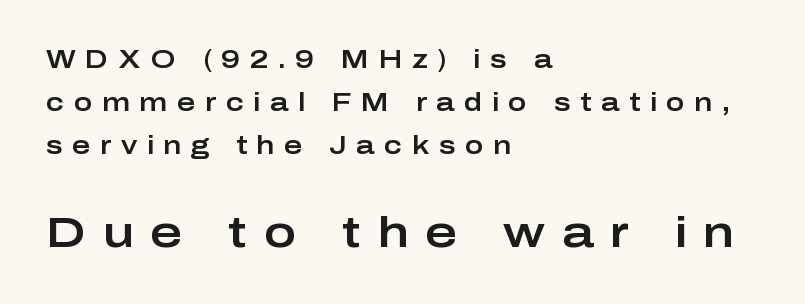
The font's upright variant was chosen for this text. The rendering anchors every line to the left-hand side. Type size steps up from the first block to the second. Is this a fixed-width face? No — the glyphs have proportional, varying widths. Compared with typical body copy, the letter spacing here is much looser.
